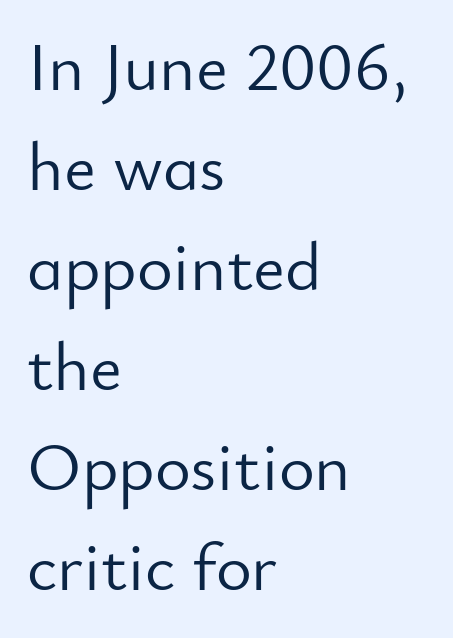
Q: Is the text bold? A: No.
Q: Is the text italic (slanted)? A: No, it is upright.
Q: Is the typeface a serif or a sans-serif typeface? A: Sans-serif.
Q: Is the text underlined? A: No.
Q: How is the paragraph aligned? A: Left-aligned.
Q: Is the spacing between letters normal or unusually wide? A: Normal.
Q: Is the spacing between lines tight, normal or loose? A: Normal.
Q: Width (condensed, normal, or wide)? A: Normal.
Q: Stroke contrast? A: Low.
Q: x-height? A: Small.
Q: Monospaced? A: No.
